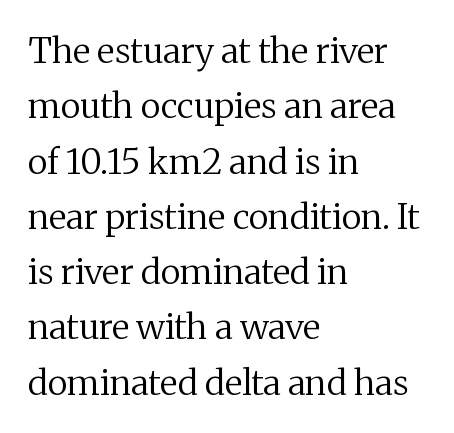
Q: Is the text bold? A: No.
Q: Is the text italic (slanted)? A: No, it is upright.
Q: Is the typeface a serif or a sans-serif typeface? A: Serif.
Q: Is the text underlined? A: No.
Q: How is the paragraph aligned? A: Left-aligned.
Q: Is the spacing between letters normal or unusually wide? A: Normal.
Q: Is the spacing between lines tight, normal or loose? A: Normal.
Q: Width (condensed, normal, or wide)? A: Normal.
Q: Stroke contrast? A: Medium.
Q: x-height? A: Medium.
Q: Monospaced? A: No.
